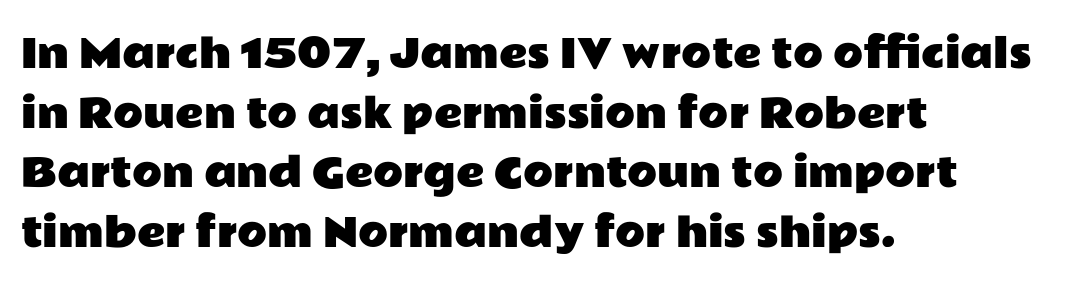
Q: Is the text italic (slanted)? A: No, it is upright.
Q: Is the typeface a serif or a sans-serif typeface? A: Sans-serif.
Q: Is the text underlined? A: No.
Q: How is the paragraph aligned? A: Left-aligned.
Q: Is the spacing between letters normal or unusually wide? A: Normal.
Q: Is the spacing between lines tight, normal or loose? A: Normal.
Q: Width (condensed, normal, or wide)? A: Wide.
Q: Stroke contrast? A: Low.
Q: x-height? A: Medium.
Q: Monospaced? A: No.
